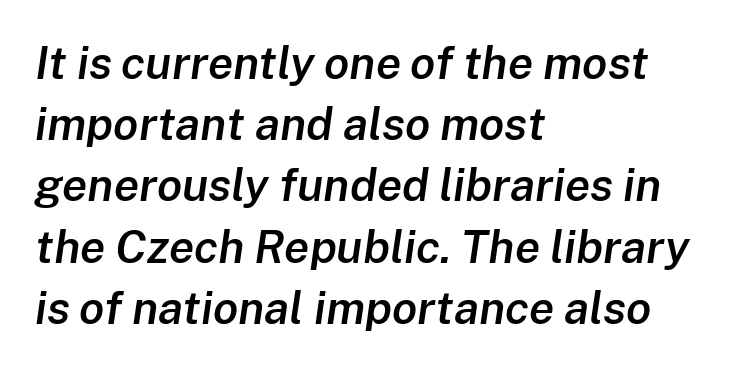
{"italic": "yes", "lean": "right", "slant_degrees": 8, "bold": "semi", "weight": "semibold", "width": "normal", "stroke_contrast": "low", "x_height": "medium", "monospaced": "no", "underline": "no", "align": "left", "line_spacing": "normal", "line_spacing_ratio": 1.33, "letter_spacing": "normal", "letter_spacing_em": 0.0, "glyph_px": 46}
